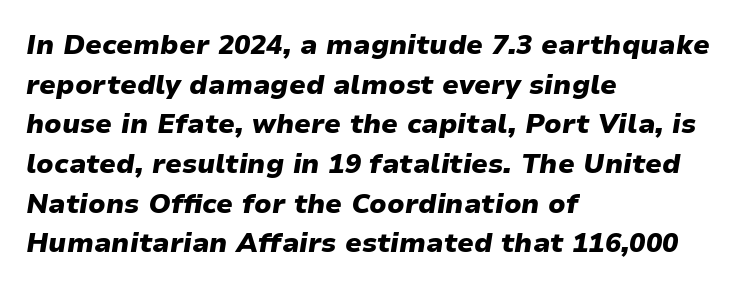
Nobody drew a line under any word here. This is heavy type, rendered in bold. Caption: multi-line text, flush left, ragged right. Whoever set this chose a conventional vertical rhythm. Is the type slanted? Yes — the strokes lean at a clear angle.
